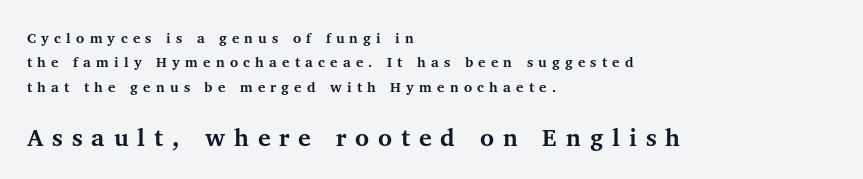
Which chunk is bigger? The second one — the bottom block dwarfs the top. Has an underline been added? It has not. The setting favours the left margin, as ordinary paragraphs usually do. Words appear elongated and porous because spacing is wide. The letters stand straight up with perfectly vertical stems.
